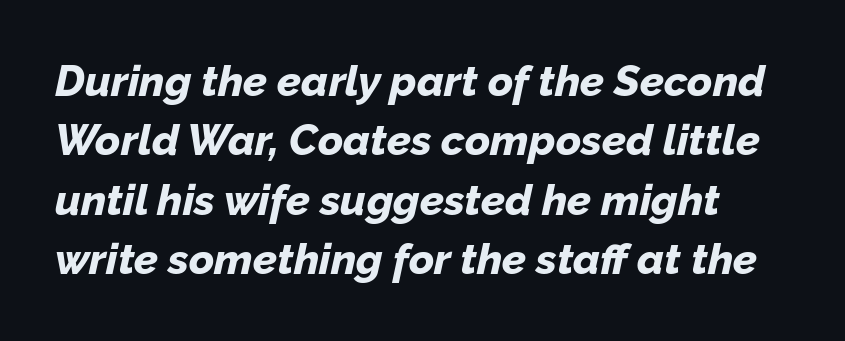
Q: Is the text bold? A: Yes.
Q: Is the text italic (slanted)? A: Yes, it leans right by about 12 degrees.
Q: Is the text underlined? A: No.
Q: Is the spacing between letters normal or unusually wide? A: Normal.
Q: Is the spacing between lines tight, normal or loose? A: Normal.
Q: Width (condensed, normal, or wide)? A: Normal.
Q: Stroke contrast? A: Low.
Q: x-height? A: Medium.
Q: Monospaced? A: No.
